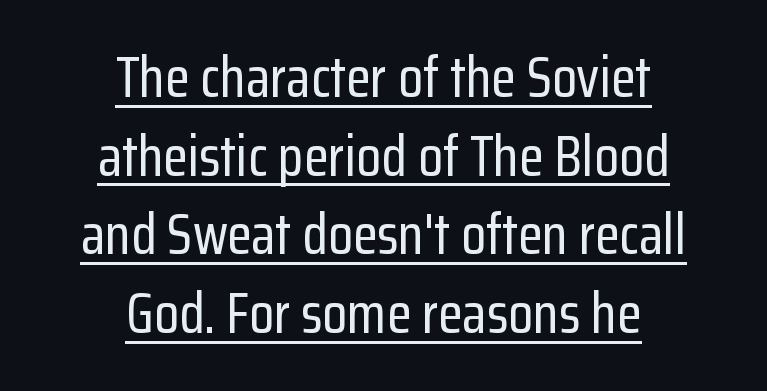
The image shows 57 px condensed sans-serif type, upright; set centered, normal line spacing (1.38x), normal letter spacing, underlined; low stroke contrast and a medium x-height.
